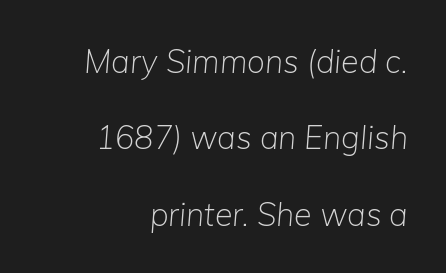
Q: Is the text bold? A: No.
Q: Is the text italic (slanted)? A: Yes, it leans right by about 5 degrees.
Q: Is the text underlined? A: No.
Q: How is the paragraph aligned? A: Right-aligned.
Q: Is the spacing between letters normal or unusually wide? A: Normal.
Q: Is the spacing between lines tight, normal or loose? A: Loose.
Q: Width (condensed, normal, or wide)? A: Normal.
Q: Stroke contrast? A: Low.
Q: x-height? A: Medium.
Q: Monospaced? A: No.
